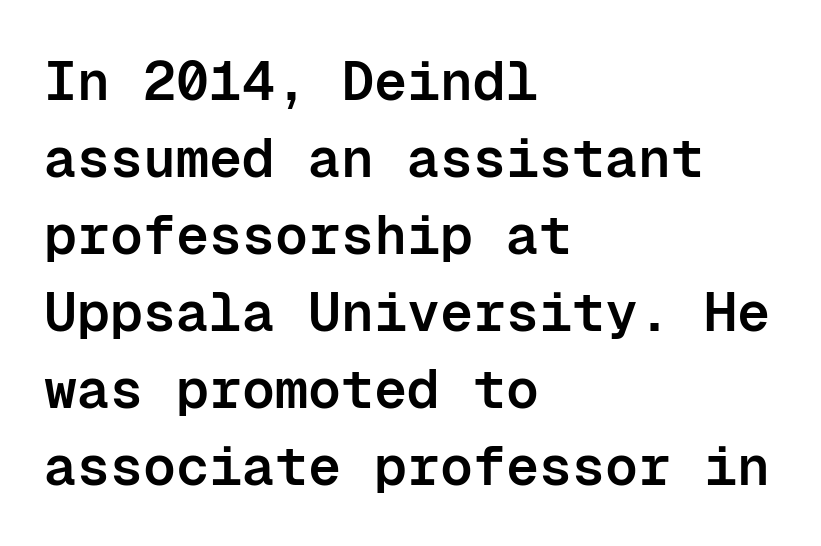
The image shows 55 px semibold sans-serif type, upright, monospaced; set left-aligned, normal line spacing (1.4x), normal letter spacing, not underlined; low stroke contrast and a medium x-height.
